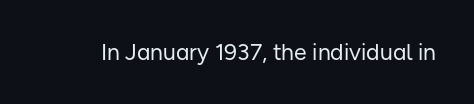
The image shows 23 px text type, upright; set normal letter spacing, not underlined.
